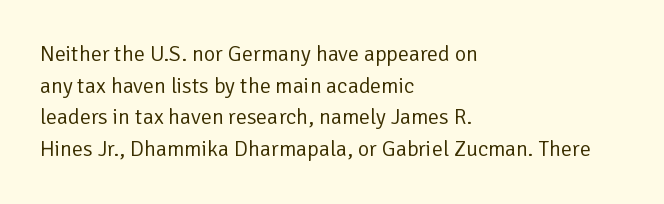
Q: Is the text bold? A: No.
Q: Is the text italic (slanted)? A: No, it is upright.
Q: Is the text underlined? A: No.
Q: How is the paragraph aligned? A: Left-aligned.
Q: Is the spacing between letters normal or unusually wide? A: Normal.
Q: Is the spacing between lines tight, normal or loose? A: Normal.
